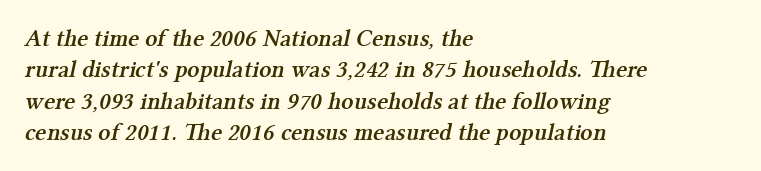
{"bold": "semi", "underline": "no", "align": "left", "line_spacing": "normal", "line_spacing_ratio": 1.31, "letter_spacing": "normal", "letter_spacing_em": 0.0, "glyph_px": 24}
